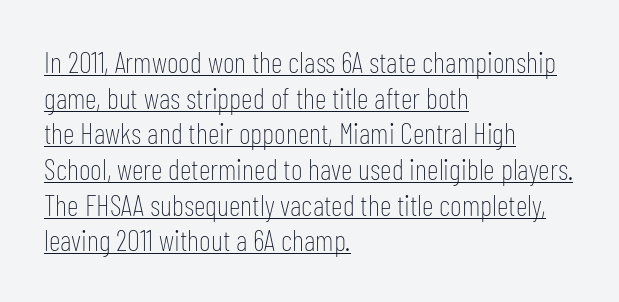
{"serif": "no", "italic": "no", "bold": "no", "weight": "thin", "width": "condensed", "stroke_contrast": "low", "x_height": "medium", "monospaced": "no", "underline": "yes", "align": "left", "line_spacing_ratio": 1.23, "letter_spacing": "normal", "letter_spacing_em": 0.0, "glyph_px": 29}
